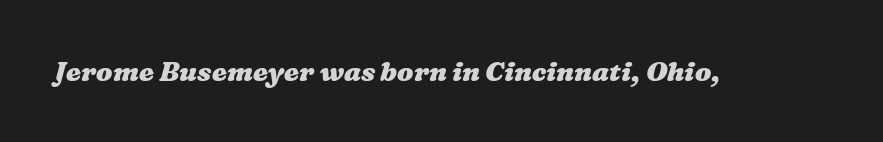
The image shows 27 px bold type; set normal letter spacing, not underlined.
